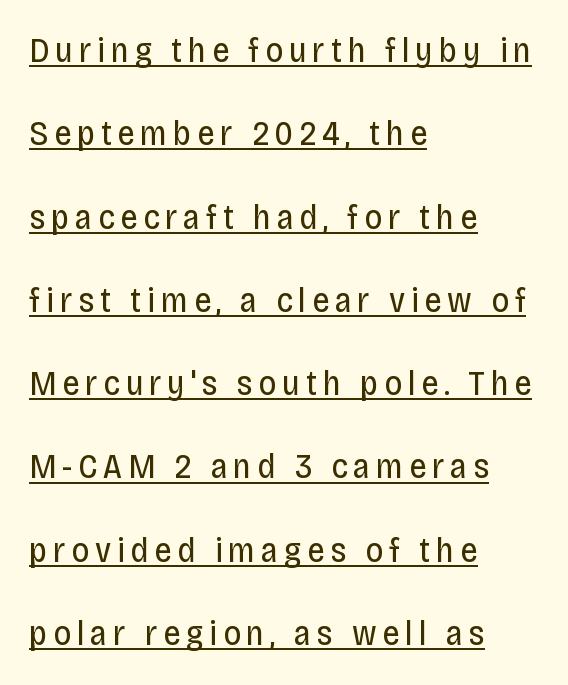
{"serif": "no", "italic": "no", "bold": "no", "weight": "regular", "width": "condensed", "stroke_contrast": "low", "x_height": "large", "monospaced": "no", "underline": "yes", "align": "left", "line_spacing": "loose", "line_spacing_ratio": 2.38, "glyph_px": 35}
